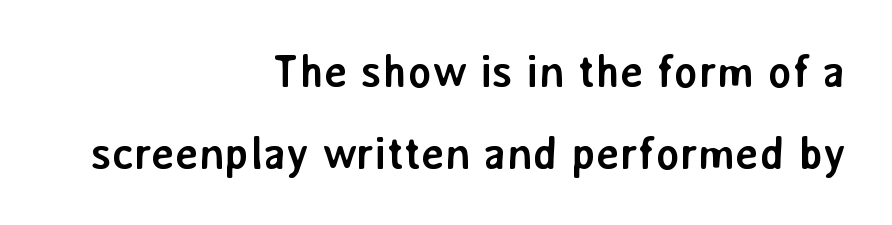
{"serif": "no", "italic": "no", "bold": "yes", "weight": "semibold", "width": "normal", "stroke_contrast": "low", "x_height": "medium", "monospaced": "no", "underline": "no", "align": "right", "line_spacing_ratio": 1.82, "letter_spacing": "normal", "letter_spacing_em": 0.0, "glyph_px": 45}
